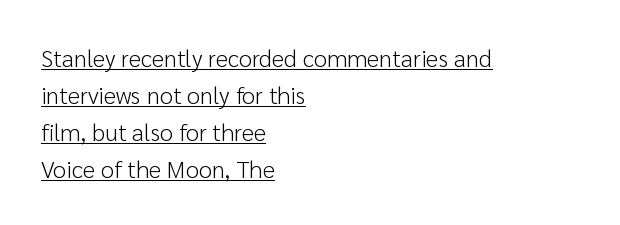
Q: Is the text bold? A: No.
Q: Is the text italic (slanted)? A: No, it is upright.
Q: Is the text underlined? A: Yes.
Q: How is the paragraph aligned? A: Left-aligned.
Q: Is the spacing between letters normal or unusually wide? A: Normal.
Q: Is the spacing between lines tight, normal or loose? A: Normal.
